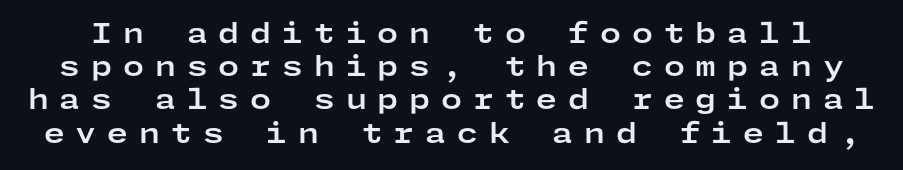
Characters follow at a spacing far wider than the type designer built in. Quick note: underline off. Italic: no, the glyphs are upright roman. The characters look thick and weighty, a clear bold.
